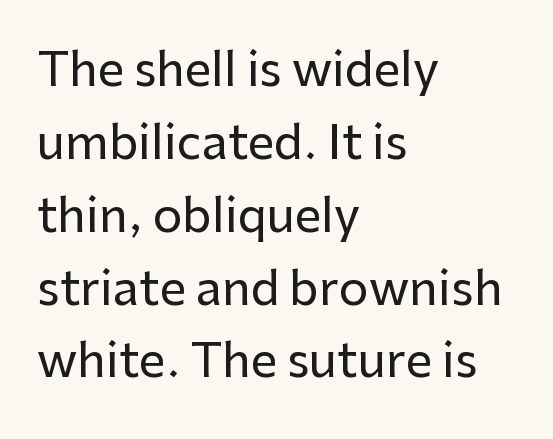
The image shows 47 px sans-serif type, upright; set left-aligned, normal line spacing (1.55x), normal letter spacing, not underlined; low stroke contrast and a medium x-height.
